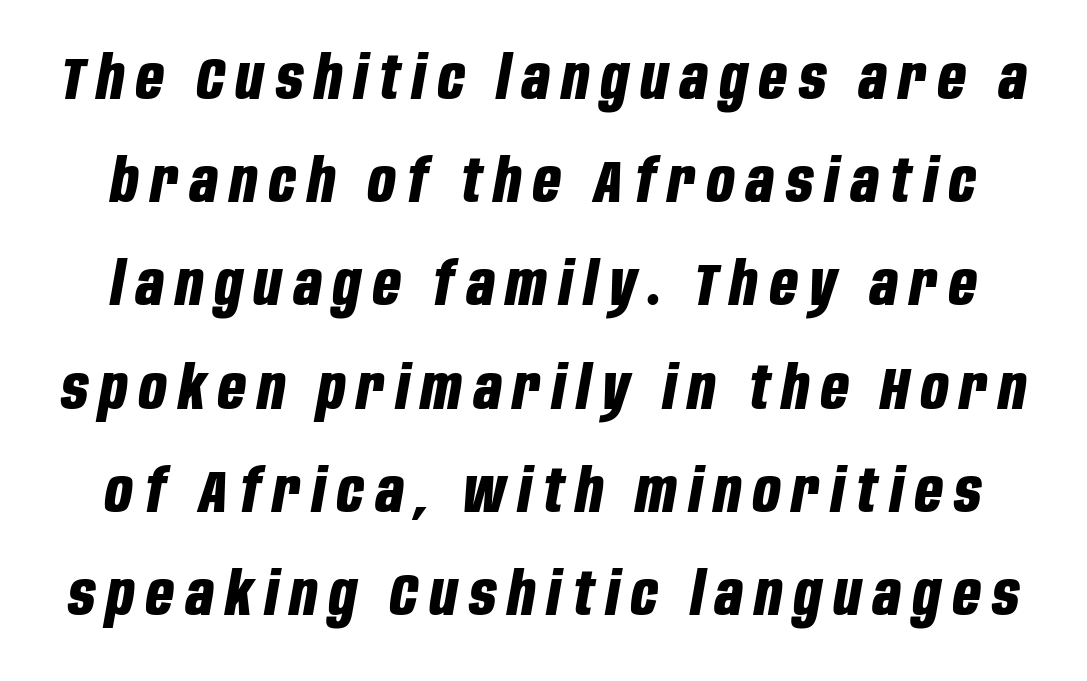
The image shows 60 px bold, condensed type, italic (leaning right); set line spacing 1.72x, unusually wide letter spacing (+0.2 em), not underlined; low stroke contrast and a large x-height.
